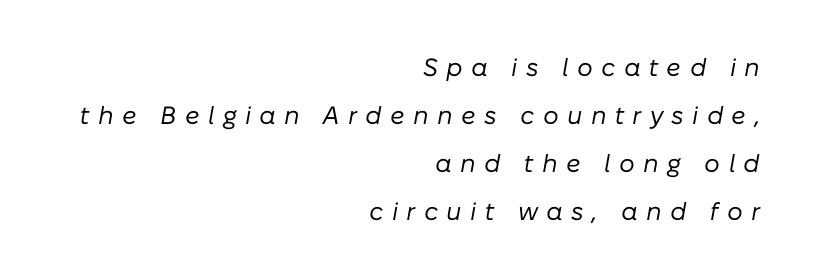
What stands out about the letter spacing? Its width — letters are far apart. A clean baseline with only descenders dipping below it. A light-to-regular cut is what we see here. The vertical gap from one line to the next is large.
